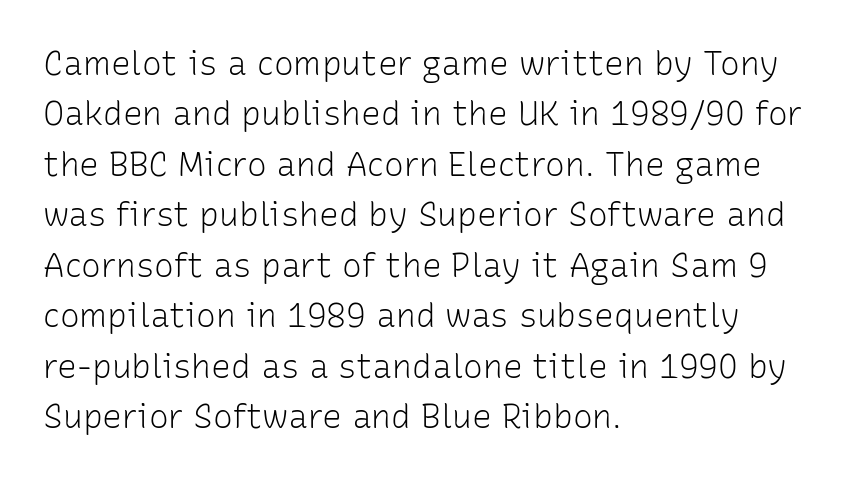
Weight class: somewhere from thin through regular. Honestly, the row spacing looks completely unremarkable. This sample has the flowing, uneven cadence of proportional lettering. A typesetter would call this zero additional tracking. Typeset ragged right — the left edge is the straight one. Honestly, there is no underline to notice here at all.
